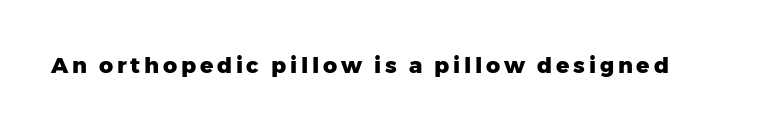
The image shows 22 px bold type, upright; set not underlined.
